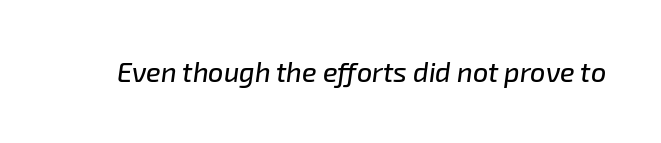
This rendering features lettering with no underline. Tracking here is standard; glyphs follow each other at the usual distance. When letters slant like this, we call the style italic.
